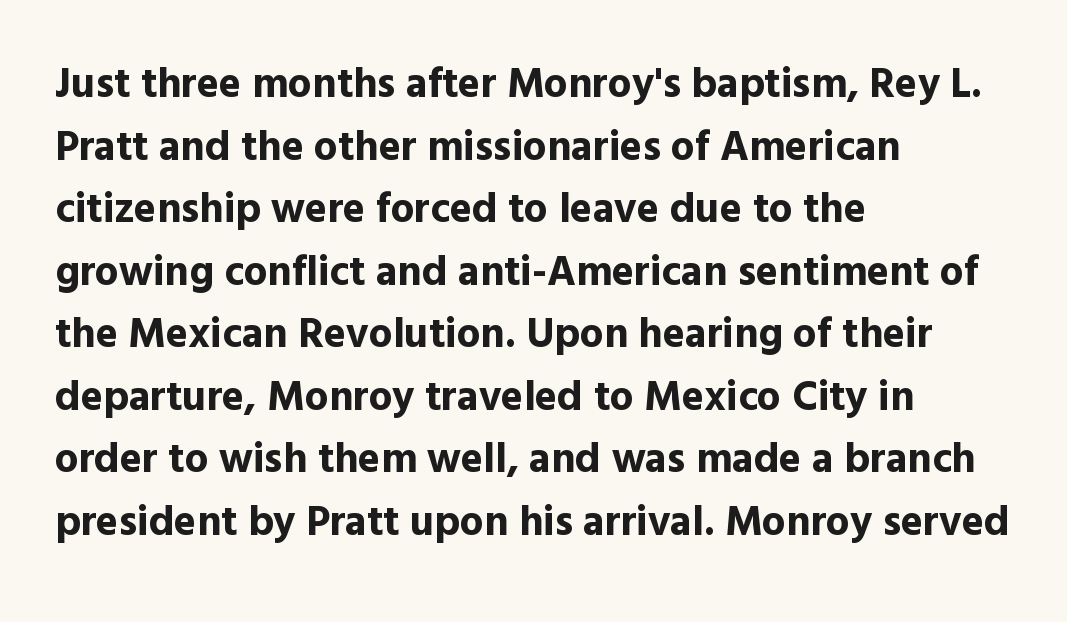
The rendering shows plain stroke endings on the letterforms — a sans-serif design. A classic flush-left, rag-right setting is used for this passage. Nothing unusual about the tracking: characters are spaced as the font intends. Is the type bold? Yes — the strokes are clearly thick and heavy. Note the varied advance widths — an 'i' is clearly narrower than an 'm'. The foot of each line stays bare and open.
